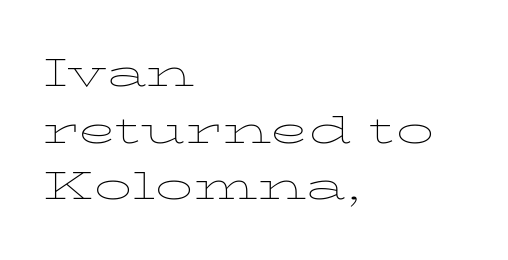
The image shows 38 px thin, wide serif type, upright; set left-aligned, normal line spacing (1.49x), normal letter spacing, not underlined; low stroke contrast and a medium x-height.
